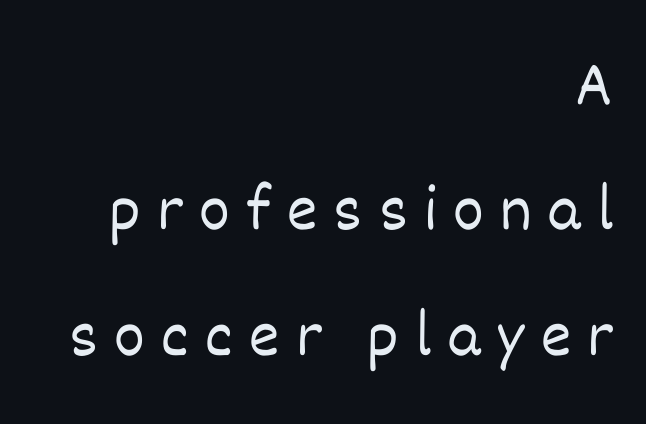
{"italic": "no", "bold": "no", "weight": "light", "width": "normal", "stroke_contrast": "low", "x_height": "large", "monospaced": "no", "underline": "no", "align": "right", "line_spacing": "loose", "line_spacing_ratio": 1.93, "letter_spacing": "wide", "letter_spacing_em": 0.25, "glyph_px": 65}
